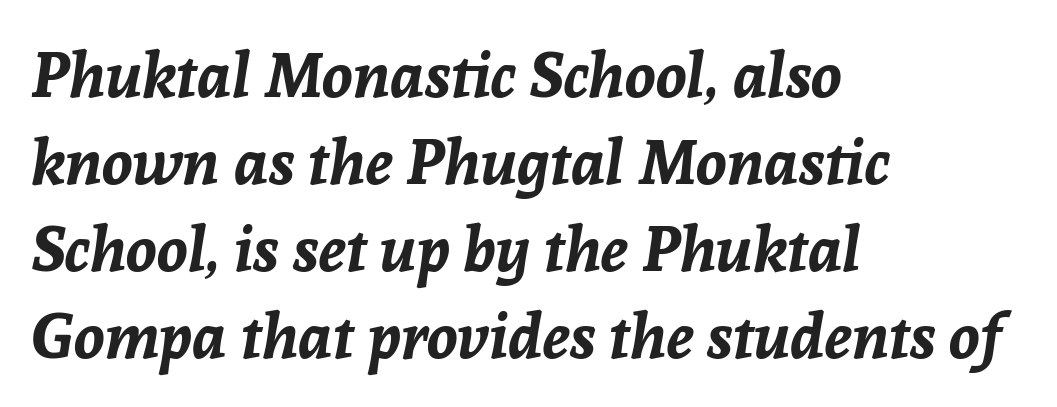
The image shows 63 px bold type, italic (leaning right); set left-aligned, normal line spacing (1.38x), normal letter spacing, not underlined; low stroke contrast and a medium x-height.
